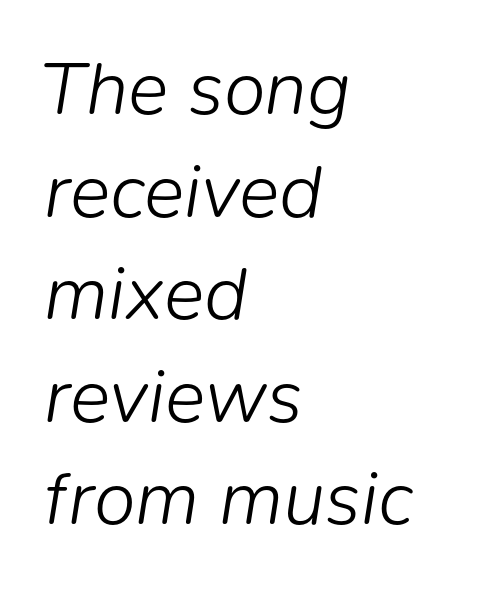
{"italic": "yes", "lean": "right", "slant_degrees": 9, "bold": "no", "weight": "light", "width": "normal", "stroke_contrast": "low", "x_height": "medium", "monospaced": "no", "underline": "no", "align": "left", "line_spacing": "normal", "line_spacing_ratio": 1.35, "letter_spacing": "normal", "letter_spacing_em": 0.0, "glyph_px": 76}
